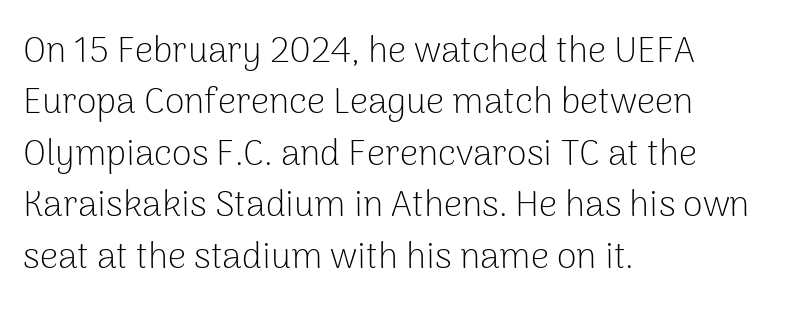
The image shows 36 px light sans-serif type, upright; set left-aligned, normal line spacing (1.43x), normal letter spacing, not underlined; low stroke contrast and a medium x-height.
